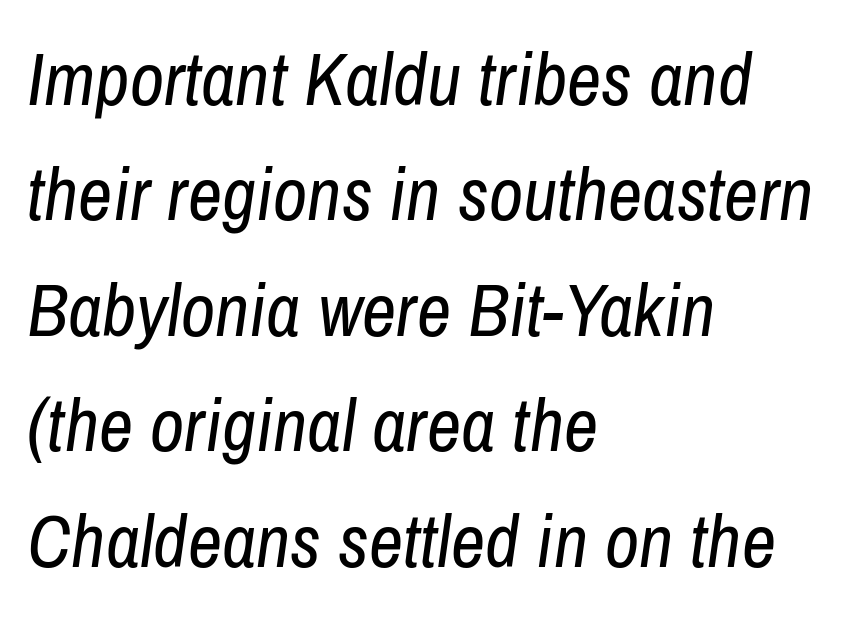
The passage shown has conventional tracking throughout. Rows of type keep a routine distance in the vertical direction. Think of a printed novel: that variable character pitch is what you see here. Looking at the ascenders, they clearly lean. The baseline area is clear. The lines in this sample share a left origin and differ only in where they stop.
